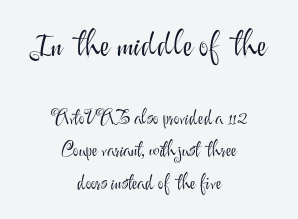
{"serif": "no", "bold": "no", "weight": "light", "width": "normal", "stroke_contrast": "medium", "x_height": "small", "monospaced": "no", "underline": "no", "align": "center", "line_spacing_ratio": 1.72, "letter_spacing": "normal", "letter_spacing_em": 0.0, "larger_block": "first", "size_ratio": 1.79, "glyph_px": 34}
